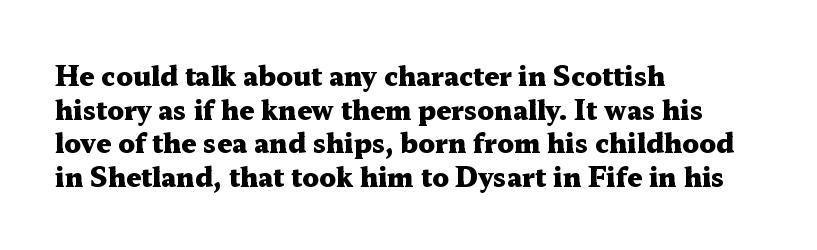
Regarding leading, the lines here are spaced in the standard way. Nothing unusual about the tracking: characters are spaced as the font intends. Clear beneath every line of the passage. The compositor pushed each line to the left boundary. Ascenders rise straight up at ninety degrees. The font is running at its bold setting.
